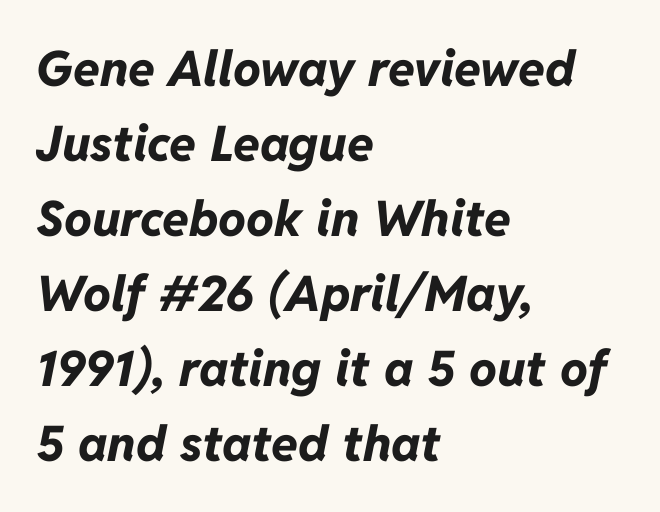
Here the designer chose a conventional face with non-uniform glyph widths. Whoever set this chose a conventional vertical rhythm. These lines keep a tight, regular rhythm from letter to letter. The typesetter chose a ragged-right arrangement here.
